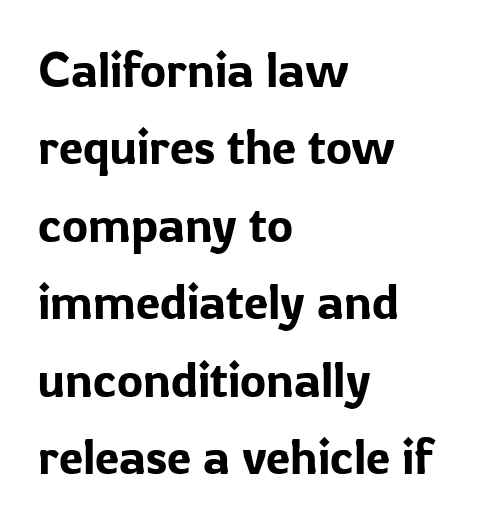
The image shows 49 px sans-serif type, upright; set left-aligned, normal line spacing (1.58x), normal letter spacing, not underlined; low stroke contrast and a medium x-height.
